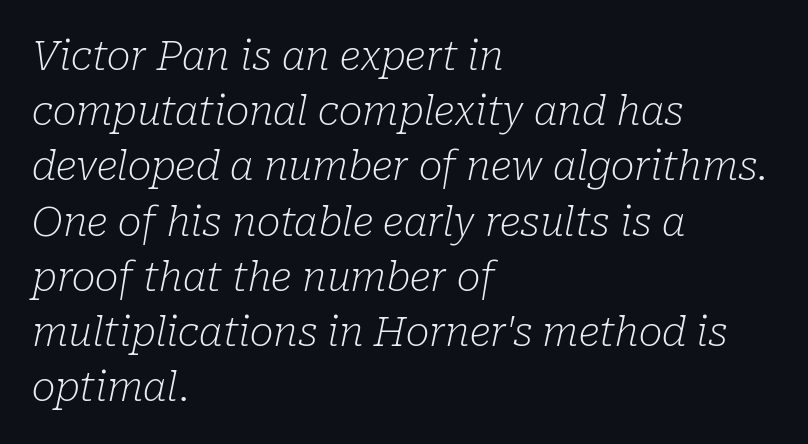
{"serif": "yes", "italic": "yes", "lean": "right", "slant_degrees": 10, "bold": "no", "weight": "light", "width": "normal", "stroke_contrast": "low", "x_height": "medium", "monospaced": "no", "underline": "no", "align": "left", "line_spacing": "normal", "line_spacing_ratio": 1.38, "letter_spacing": "normal", "letter_spacing_em": 0.0, "glyph_px": 40}
